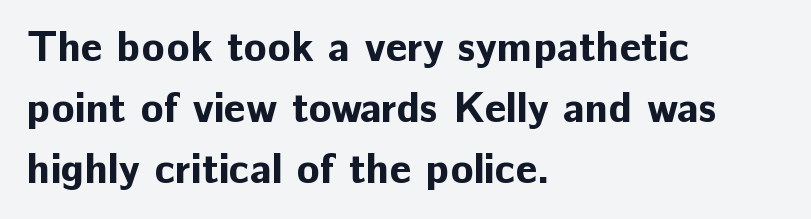
{"serif": "no", "italic": "no", "bold": "yes", "weight": "bold", "width": "normal", "stroke_contrast": "low", "x_height": "medium", "monospaced": "no", "underline": "no", "align": "left", "line_spacing": "normal", "line_spacing_ratio": 1.45, "letter_spacing": "normal", "letter_spacing_em": 0.0, "glyph_px": 42}
